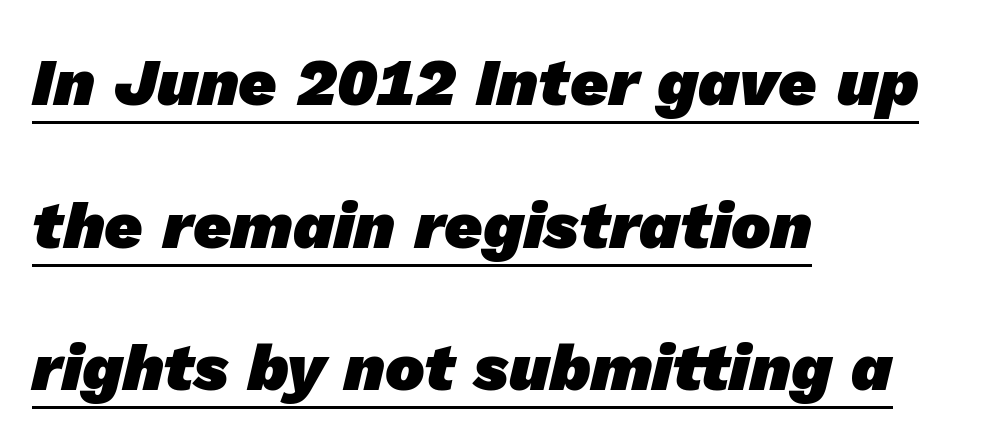
The image shows 66 px heavy sans-serif type; set left-aligned, loose line spacing (2.16x), normal letter spacing, underlined; low stroke contrast and a medium x-height.
